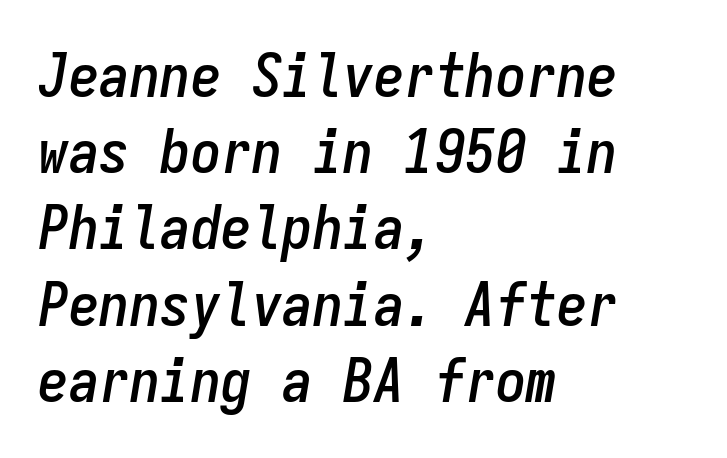
{"italic": "yes", "lean": "right", "slant_degrees": 9, "width": "condensed", "stroke_contrast": "low", "x_height": "medium", "monospaced": "yes", "underline": "no", "align": "left", "line_spacing": "normal", "line_spacing_ratio": 1.25, "letter_spacing": "normal", "letter_spacing_em": 0.0, "glyph_px": 61}
